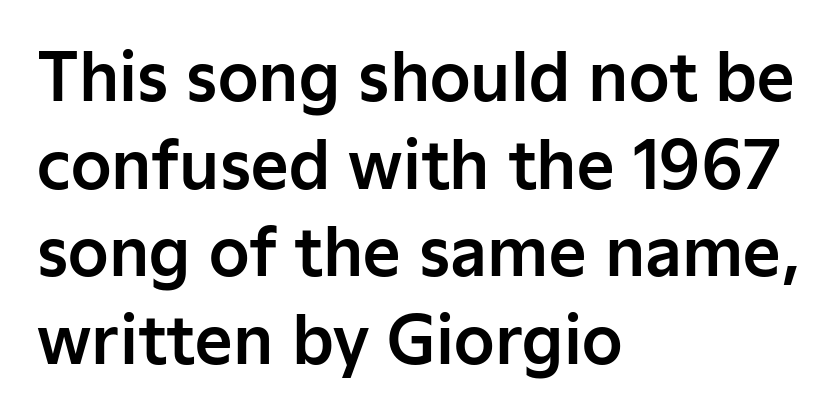
The image shows 65 px sans-serif type, upright; set left-aligned, normal line spacing (1.35x), normal letter spacing, not underlined; low stroke contrast and a medium x-height.
